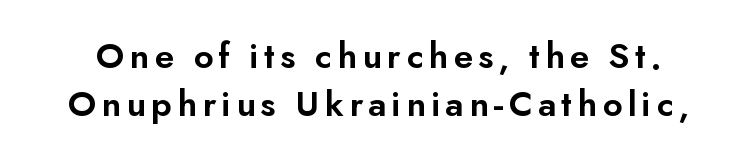
Caption: semibold face, moderately heavy strokes. Posture: vertical. Character widths vary here, with narrow letters taking less room than wide ones. Honestly, the row spacing looks completely unremarkable. The face used here is a sans, in the tradition of grotesques and geometrics.
